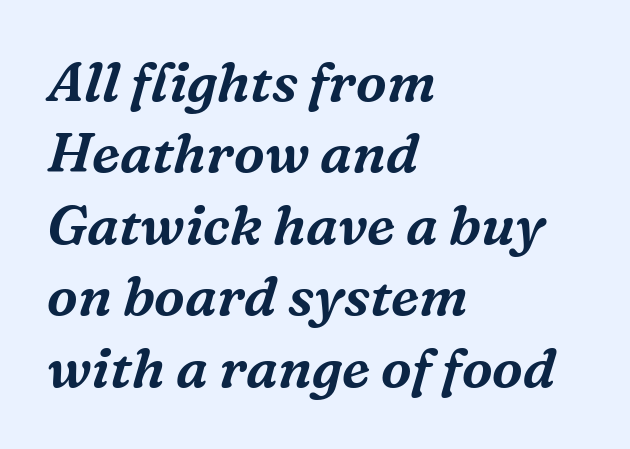
{"serif": "yes", "italic": "yes", "lean": "right", "slant_degrees": 16, "width": "normal", "stroke_contrast": "medium", "x_height": "medium", "monospaced": "no", "underline": "no", "align": "left", "line_spacing": "normal", "line_spacing_ratio": 1.3, "letter_spacing": "normal", "letter_spacing_em": 0.0, "glyph_px": 55}
